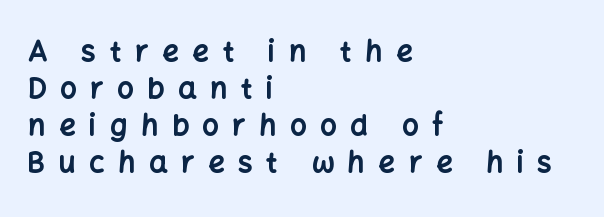
The lines sit at an ordinary, default distance from one another. Teacher's note: observe the even left margin — that is flush-left alignment. The rendering uses natural spacing where letterforms have individual widths. Typesetter's note: full bold, strokes at maximum text heaviness. The area under the type is left untouched.
